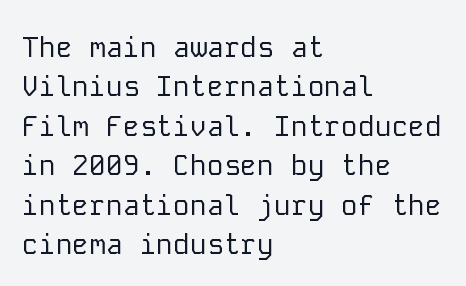
Q: Is the text bold? A: No.
Q: Is the text italic (slanted)? A: No, it is upright.
Q: Is the typeface a serif or a sans-serif typeface? A: Sans-serif.
Q: Is the text underlined? A: No.
Q: How is the paragraph aligned? A: Left-aligned.
Q: Is the spacing between letters normal or unusually wide? A: Normal.
Q: Is the spacing between lines tight, normal or loose? A: Normal.
Q: Width (condensed, normal, or wide)? A: Normal.
Q: Stroke contrast? A: Low.
Q: x-height? A: Medium.
Q: Monospaced? A: Yes.
